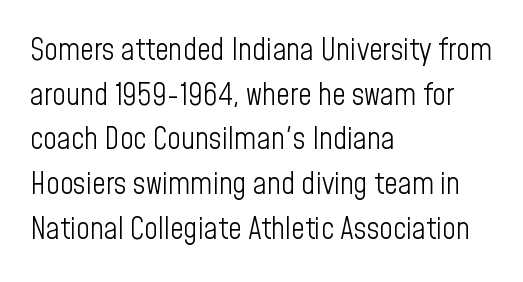
{"serif": "no", "italic": "no", "bold": "no", "weight": "light", "width": "condensed", "stroke_contrast": "low", "x_height": "medium", "monospaced": "no", "underline": "no", "align": "left", "line_spacing": "normal", "line_spacing_ratio": 1.49, "letter_spacing": "normal", "letter_spacing_em": 0.0, "glyph_px": 30}
